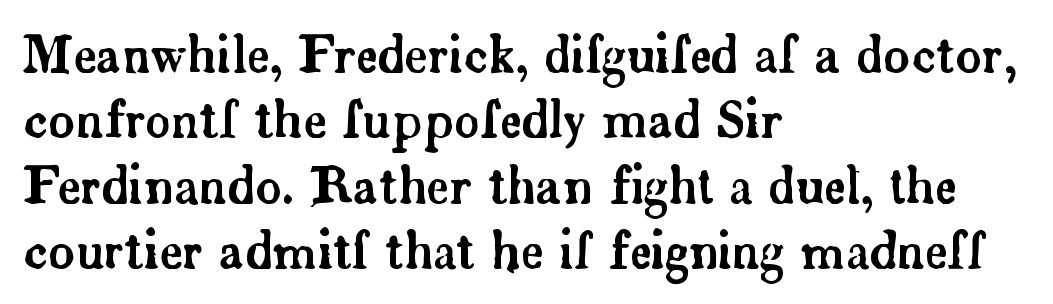
{"serif": "yes", "italic": "no", "width": "normal", "stroke_contrast": "low", "x_height": "small", "monospaced": "no", "underline": "no", "align": "left", "line_spacing": "normal", "line_spacing_ratio": 1.31, "letter_spacing": "normal", "letter_spacing_em": 0.0, "glyph_px": 50}
